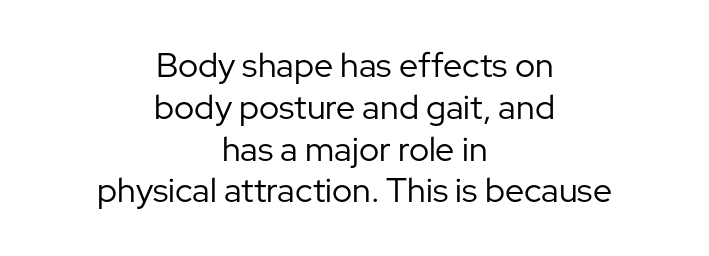
Q: Is the text bold? A: No.
Q: Is the text italic (slanted)? A: No, it is upright.
Q: Is the typeface a serif or a sans-serif typeface? A: Sans-serif.
Q: Is the text underlined? A: No.
Q: How is the paragraph aligned? A: Centered.
Q: Is the spacing between letters normal or unusually wide? A: Normal.
Q: Width (condensed, normal, or wide)? A: Normal.
Q: Stroke contrast? A: Low.
Q: x-height? A: Medium.
Q: Monospaced? A: No.
